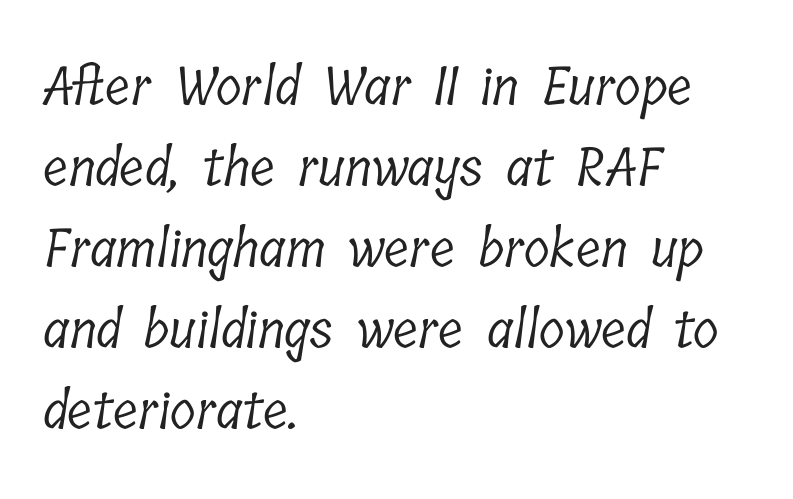
{"serif": "yes", "bold": "no", "weight": "light", "width": "condensed", "stroke_contrast": "low", "x_height": "medium", "monospaced": "no", "underline": "no", "align": "left", "line_spacing": "normal", "line_spacing_ratio": 1.53, "letter_spacing": "normal", "letter_spacing_em": 0.0, "glyph_px": 53}
